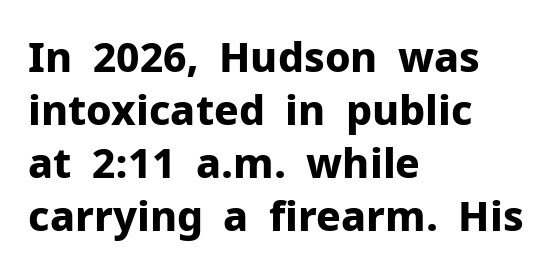
The image shows 41 px bold sans-serif type, upright; set left-aligned, normal line spacing (1.29x), normal letter spacing, not underlined; low stroke contrast and a medium x-height.
